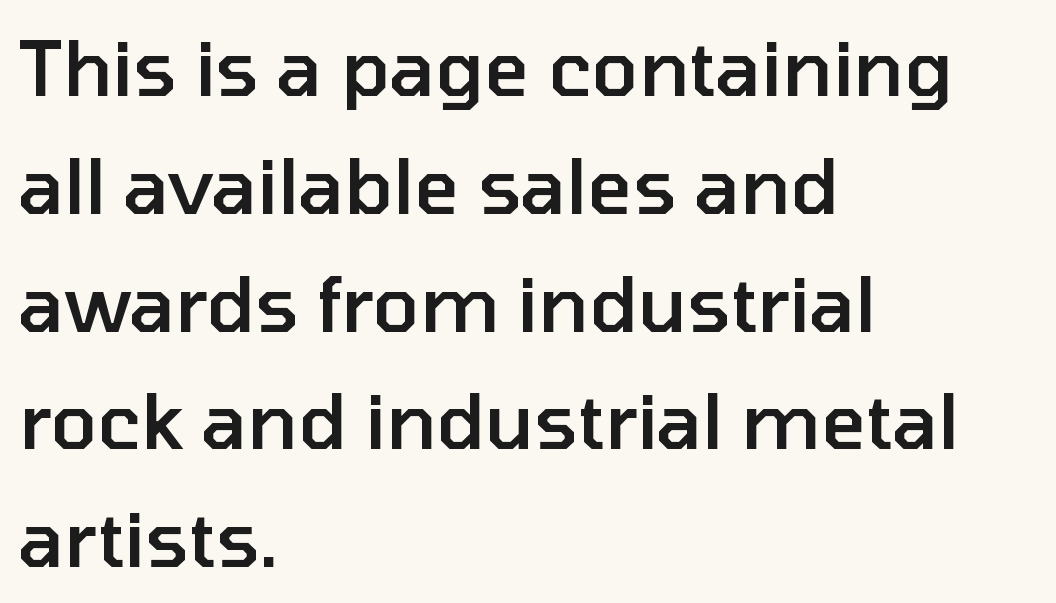
{"serif": "no", "italic": "no", "bold": "semi", "weight": "semibold", "width": "normal", "stroke_contrast": "low", "x_height": "medium", "monospaced": "no", "underline": "no", "align": "left", "line_spacing": "normal", "line_spacing_ratio": 1.53, "letter_spacing": "normal", "letter_spacing_em": 0.0, "glyph_px": 77}
